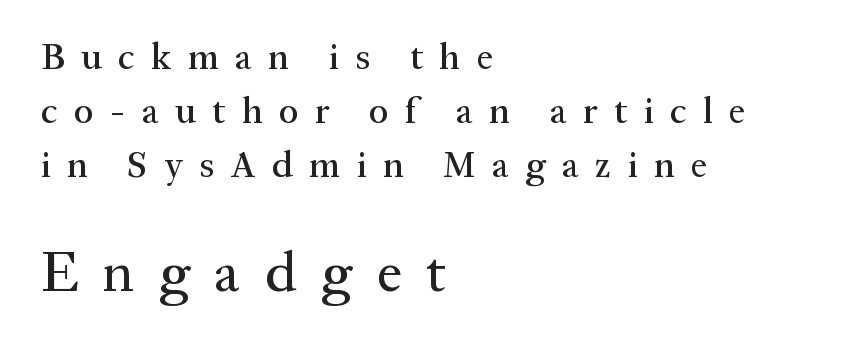
The composition opens small and finishes big. Note the varied advance widths — an 'i' is clearly narrower than an 'm'. Underlining? Definitely not there. Regarding serifs, this sample has them. The typesetter chose a ragged-right arrangement here.
